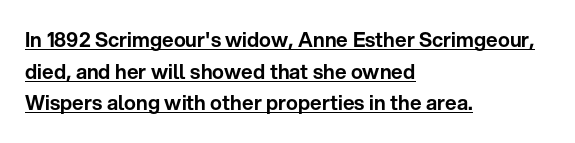
The image shows 20 px text type, upright; set left-aligned, normal line spacing (1.58x), normal letter spacing, underlined.
